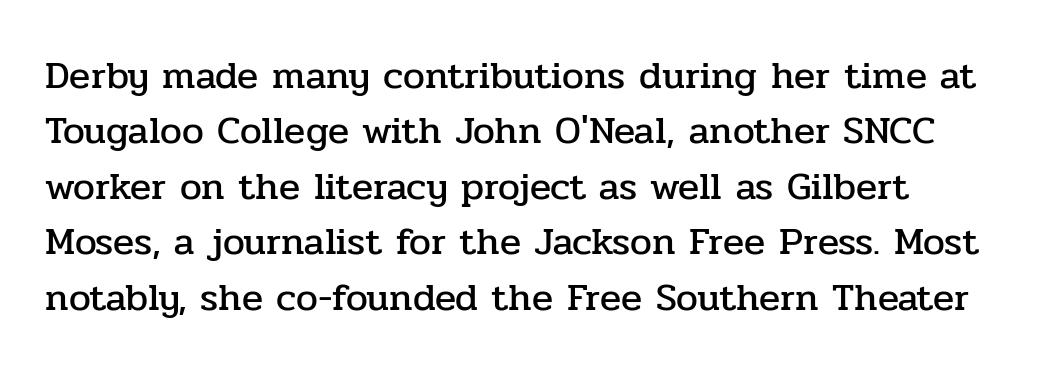
This sample uses plain, unmodified letter spacing. Small tapered or slab feet sit at the stroke ends, so this counts as serif. A bare baseline throughout the passage. Rows of type keep a routine distance in the vertical direction. These lines are rendered in a variable-pitch font.
